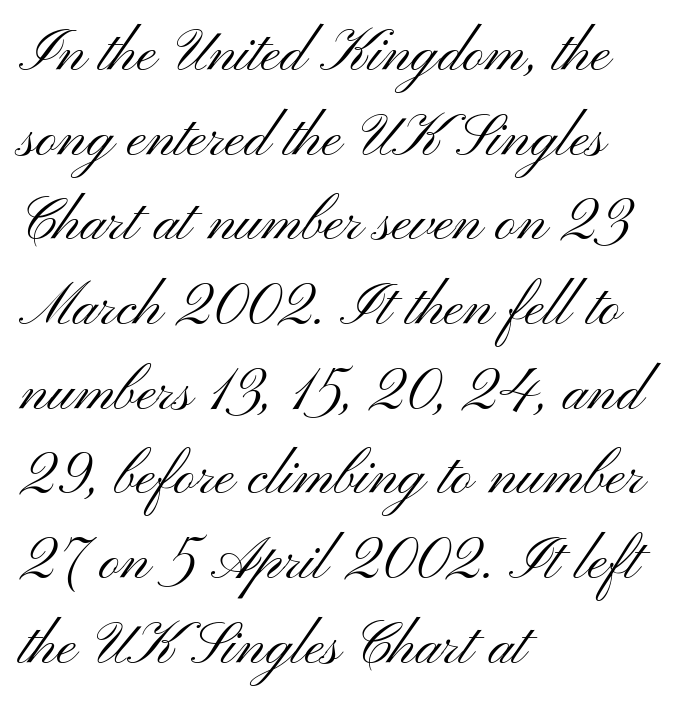
The image shows 58 px light, wide sans-serif type; set left-aligned, normal line spacing (1.46x), normal letter spacing, not underlined; medium stroke contrast and a small x-height.
